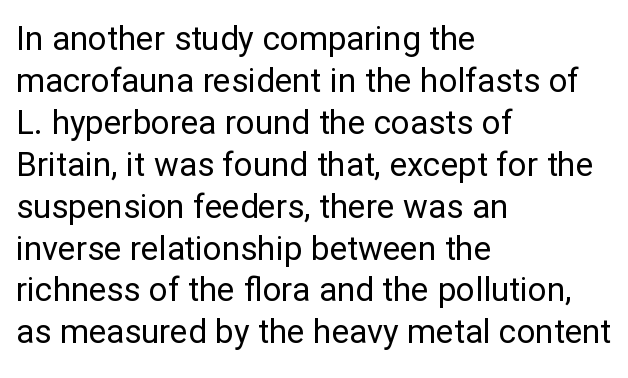
The image shows 33 px regular-weight sans-serif type, upright; set left-aligned, normal line spacing (1.27x), normal letter spacing, not underlined; low stroke contrast and a medium x-height.
